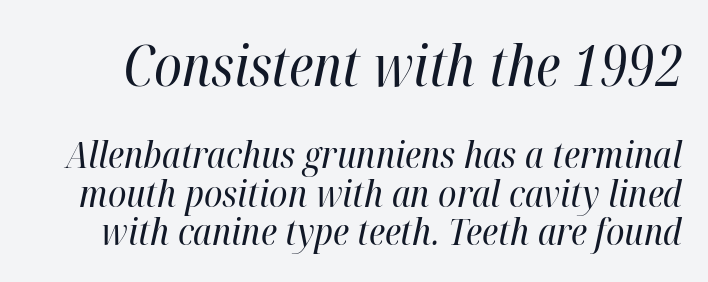
Which chunk is bigger? The first one — the top block dwarfs the bottom. The line-height multiplier appears low, near solid setting. Italic: yes, the glyphs are oblique. The face used here is proportionally spaced, like ordinary book or web type. The letterforms sit at book weight or below. The face used here is rendered with its standard letterfit.
